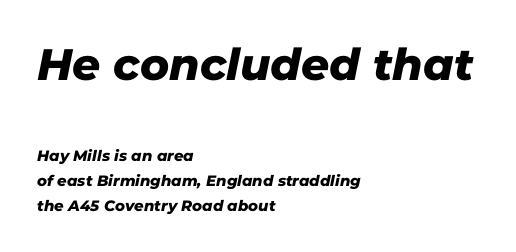
The image shows 44 px sans-serif type; set left-aligned, normal line spacing (1.67x), normal letter spacing, not underlined; the first (top) block is 2.93x larger; low stroke contrast and a medium x-height.
